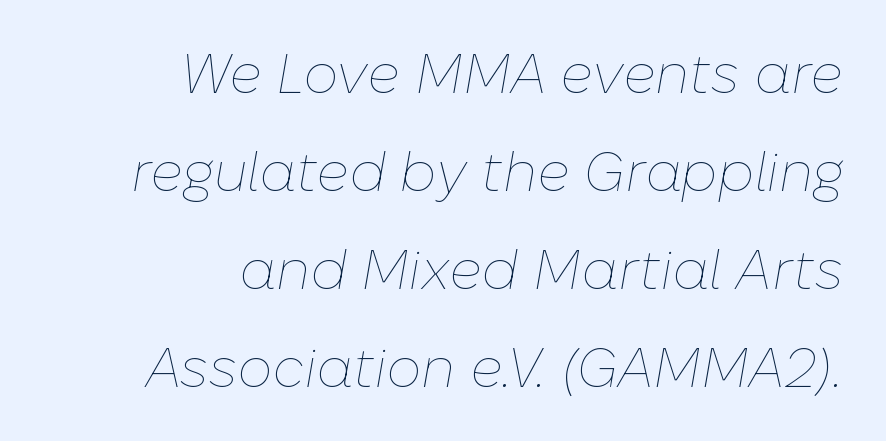
The weight tops out at a normal text grade. These lines are rendered in a variable-pitch font. Observe the ordinary spacing: letters are neighbours, not strangers. The face used here has a pronounced slope to its letters. All the whitespace from short lines collects on the left. Underline: absent.
